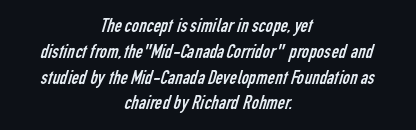
Unmarked baselines from the first word to the last. Between one letter and the next there's only the usual sliver of space. Typeset on center — no edge is straight. Interline gaps are of average width in this sample. Caption: face not bold, strokes unweighted.
